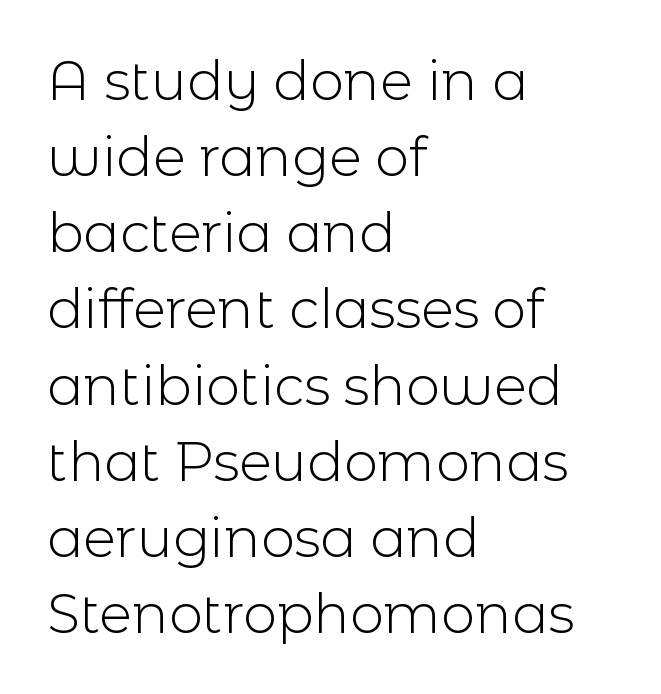
The line-height multiplier appears to be the usual default. Stroke mass is kept to a normal reading level or below. Notice how the stems are strictly vertical — no italics here. Letterform terminals end flat and unadorned throughout the passage. The setting favours the left margin, as ordinary paragraphs usually do.
